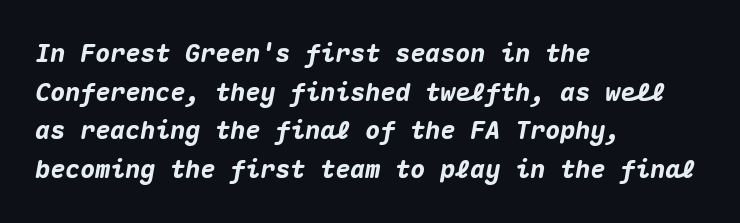
The image shows 25 px bold type, italic (leaning right); set left-aligned, normal line spacing (1.55x), normal letter spacing, not underlined.
